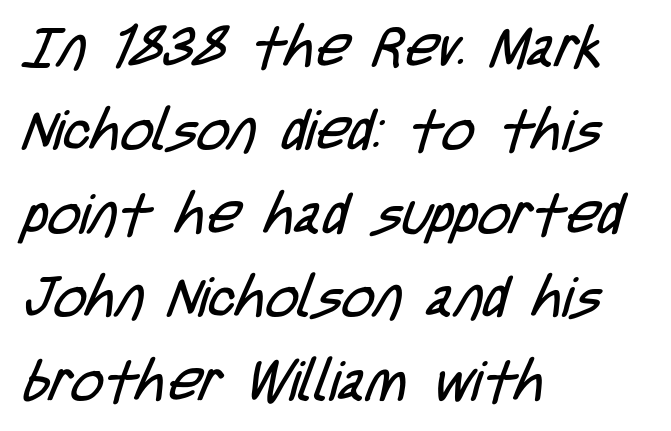
The image shows 56 px regular-weight, condensed sans-serif type; set left-aligned, normal line spacing (1.49x), normal letter spacing, not underlined; low stroke contrast and a large x-height.
